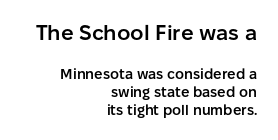
The image shows 21 px text type, upright; set right-aligned, normal line spacing (1.32x), normal letter spacing, not underlined; the first (top) block is 1.5x larger.
